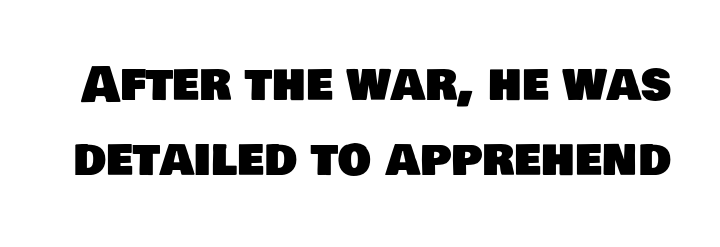
{"serif": "no", "width": "normal", "stroke_contrast": "low", "x_height": "large", "monospaced": "no", "underline": "no", "line_spacing": "normal", "line_spacing_ratio": 1.6, "letter_spacing": "normal", "letter_spacing_em": 0.0, "glyph_px": 47}
